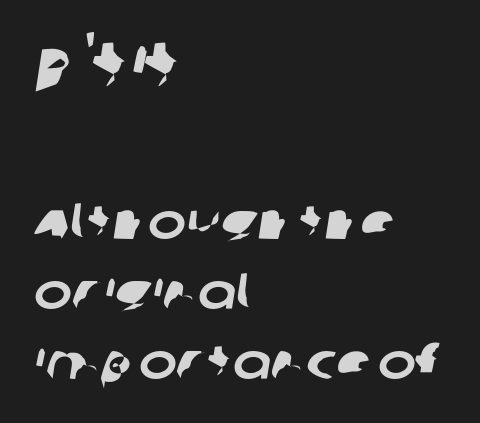
{"serif": "no", "width": "normal", "stroke_contrast": "low", "x_height": "large", "monospaced": "no", "underline": "no", "align": "left", "line_spacing": "normal", "line_spacing_ratio": 1.37, "letter_spacing": "normal", "letter_spacing_em": 0.0, "larger_block": "first", "size_ratio": 1.51, "glyph_px": 77}
